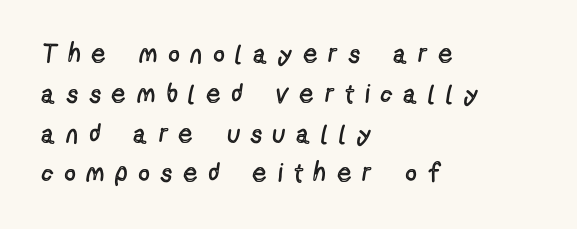
Q: Is the text bold? A: No.
Q: Is the text underlined? A: No.
Q: How is the paragraph aligned? A: Left-aligned.
Q: Is the spacing between letters normal or unusually wide? A: Unusually wide.
Q: Is the spacing between lines tight, normal or loose? A: Normal.
